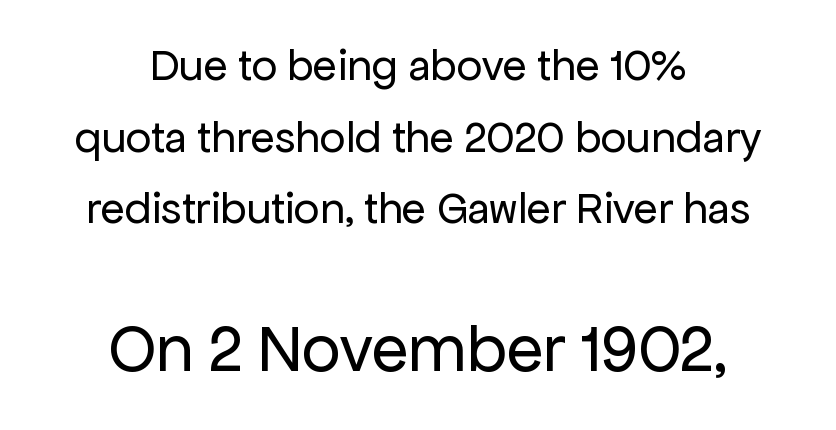
The image shows 68 px regular-weight sans-serif type, upright; set centered, normal line spacing (1.59x), normal letter spacing, not underlined; the second (bottom) block is 1.51x larger; low stroke contrast and a medium x-height.
